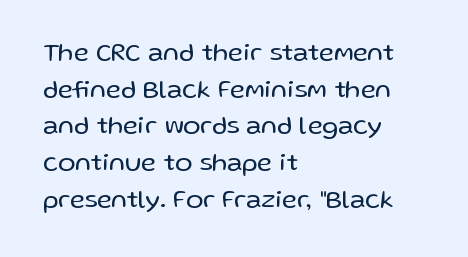
{"italic": "no", "bold": "no", "underline": "no", "align": "left", "line_spacing": "normal", "line_spacing_ratio": 1.41, "letter_spacing": "normal", "letter_spacing_em": 0.0, "glyph_px": 26}
